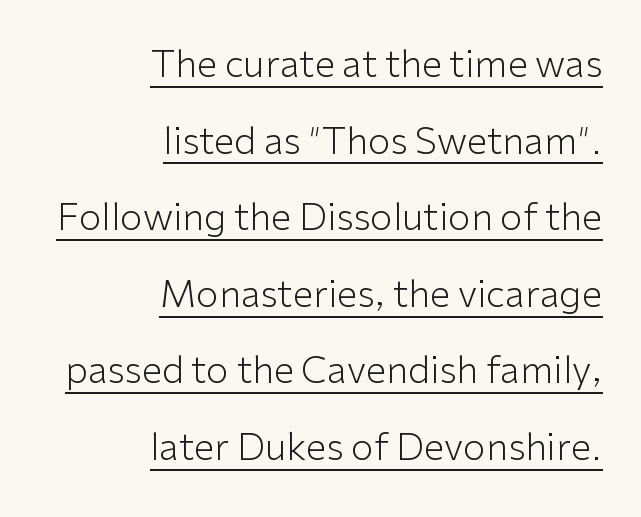
{"serif": "no", "italic": "no", "bold": "no", "weight": "light", "width": "normal", "stroke_contrast": "low", "x_height": "medium", "monospaced": "no", "underline": "yes", "align": "right", "line_spacing": "loose", "line_spacing_ratio": 2.07, "letter_spacing": "normal", "letter_spacing_em": 0.0, "glyph_px": 37}
